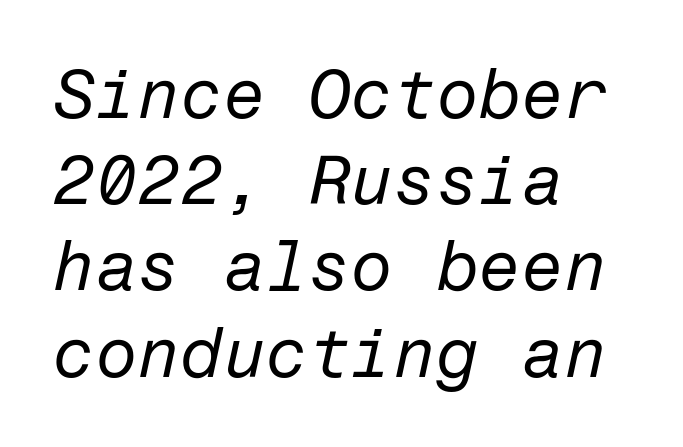
Q: Is the text bold? A: No.
Q: Is the text italic (slanted)? A: Yes, it leans right by about 12 degrees.
Q: Is the text underlined? A: No.
Q: How is the paragraph aligned? A: Left-aligned.
Q: Is the spacing between letters normal or unusually wide? A: Normal.
Q: Is the spacing between lines tight, normal or loose? A: Normal.
Q: Width (condensed, normal, or wide)? A: Normal.
Q: Stroke contrast? A: Low.
Q: x-height? A: Medium.
